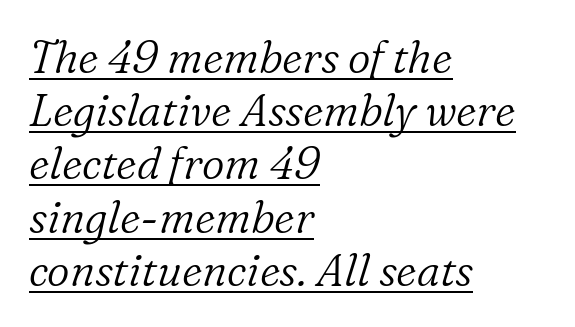
{"serif": "yes", "italic": "yes", "lean": "right", "slant_degrees": 16, "bold": "no", "weight": "light", "width": "normal", "stroke_contrast": "low", "x_height": "medium", "monospaced": "no", "underline": "yes", "align": "left", "line_spacing_ratio": 1.21, "letter_spacing": "normal", "letter_spacing_em": 0.0, "glyph_px": 44}
